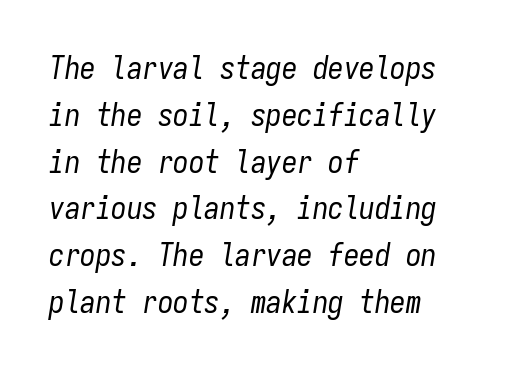
The image shows 31 px regular-weight, condensed type, italic (leaning right), monospaced; set left-aligned, normal line spacing (1.51x), normal letter spacing, not underlined; low stroke contrast and a medium x-height.
